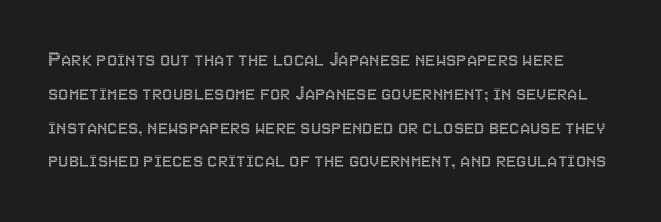
The image shows 23 px text type, upright; set normal line spacing (1.47x), normal letter spacing, not underlined.
